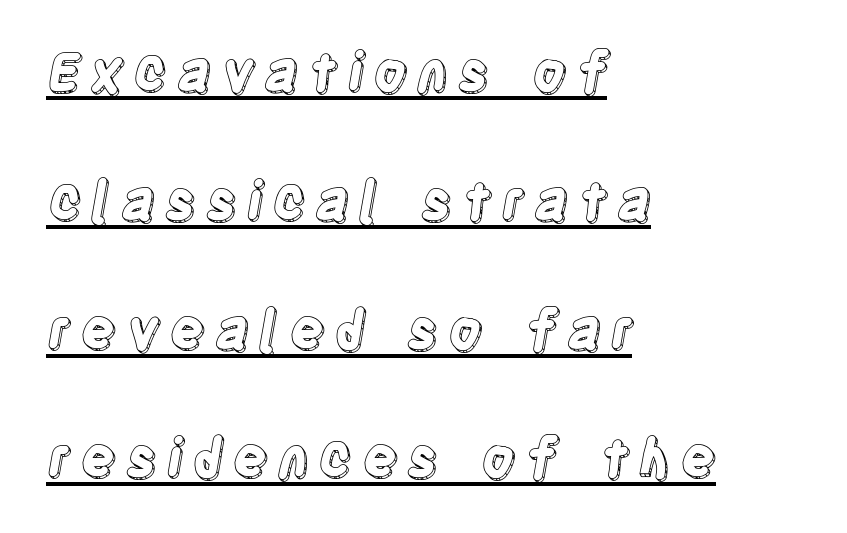
The image shows 53 px condensed type; set left-aligned, loose line spacing (2.43x), underlined; a large x-height.
